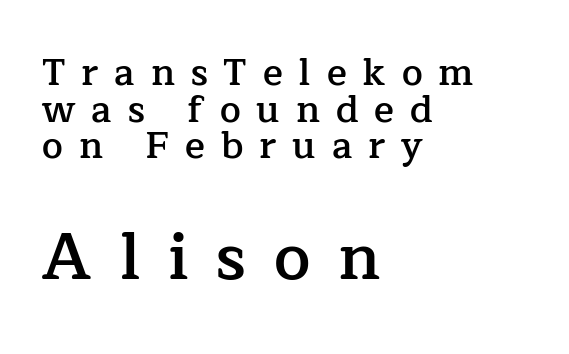
The image shows 65 px semibold serif type, upright; set left-aligned, tight line spacing (0.99x), unusually wide letter spacing (+0.43 em), not underlined; the second (bottom) block is 1.76x larger; low stroke contrast and a medium x-height.
